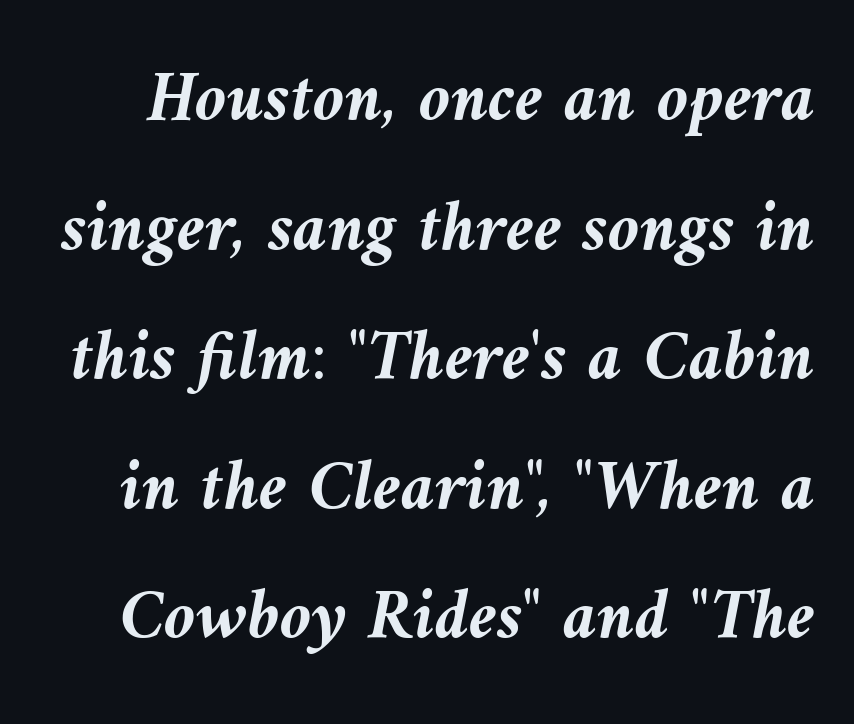
{"italic": "yes", "lean": "left", "slant_degrees": 10, "bold": "yes", "weight": "semibold", "width": "normal", "stroke_contrast": "medium", "x_height": "medium", "monospaced": "no", "underline": "no", "line_spacing_ratio": 1.8, "letter_spacing": "normal", "letter_spacing_em": 0.0, "glyph_px": 72}
